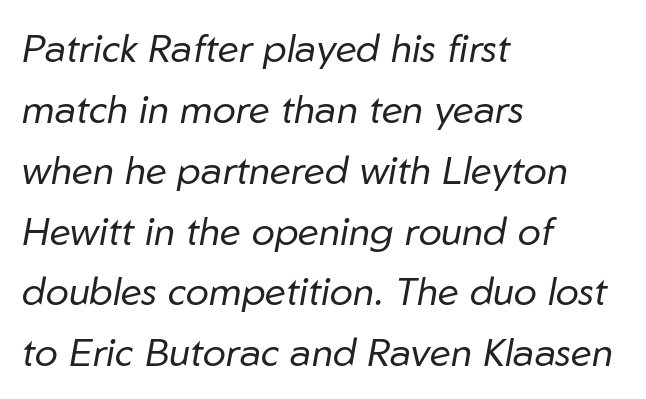
Q: Is the text bold? A: No.
Q: Is the text italic (slanted)? A: Yes, it leans right by about 10 degrees.
Q: Is the text underlined? A: No.
Q: How is the paragraph aligned? A: Left-aligned.
Q: Is the spacing between letters normal or unusually wide? A: Normal.
Q: Is the spacing between lines tight, normal or loose? A: Normal.
Q: Width (condensed, normal, or wide)? A: Normal.
Q: Stroke contrast? A: Low.
Q: x-height? A: Medium.
Q: Monospaced? A: No.
